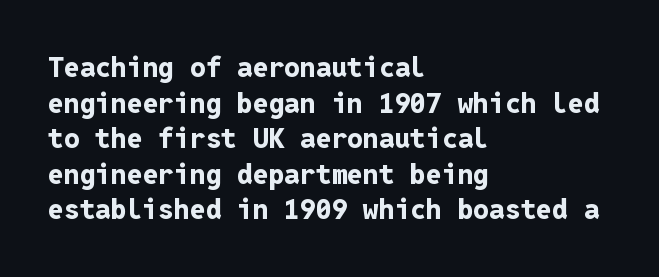
The image shows 28 px bold sans-serif type, upright, monospaced; set left-aligned, normal line spacing (1.27x), normal letter spacing, not underlined; low stroke contrast and a medium x-height.
